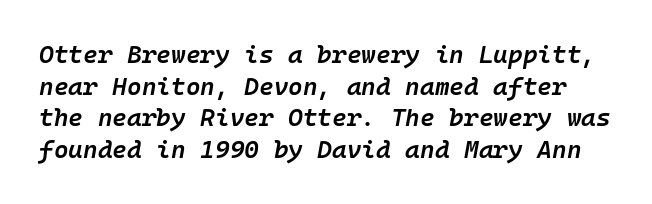
Q: Is the text bold? A: Semi-bold.
Q: Is the text italic (slanted)? A: Yes, it leans right by about 10 degrees.
Q: Is the text underlined? A: No.
Q: Is the spacing between letters normal or unusually wide? A: Normal.
Q: Is the spacing between lines tight, normal or loose? A: Normal.
